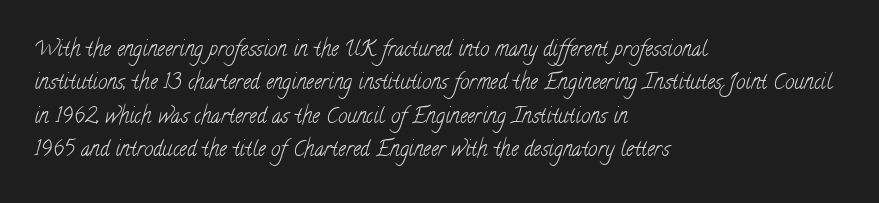
The image shows 21 px text type; set left-aligned, normal line spacing (1.59x), normal letter spacing, not underlined.
